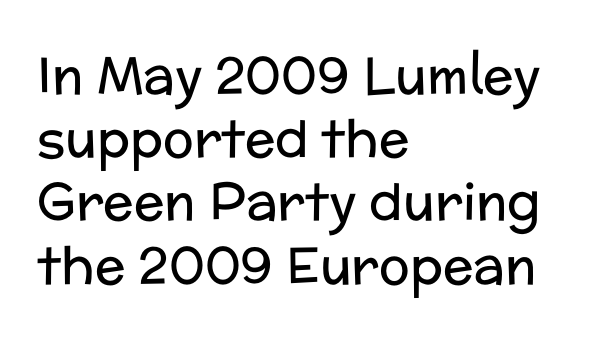
The rendering uses natural spacing where letterforms have individual widths. The face used here is rendered with its standard letterfit. Stems here are at most as thick as an everyday book face. Where is the straight margin? On the left. Typographically, this falls in the sans-serif category. This is roman type, the default non-slanted kind.
